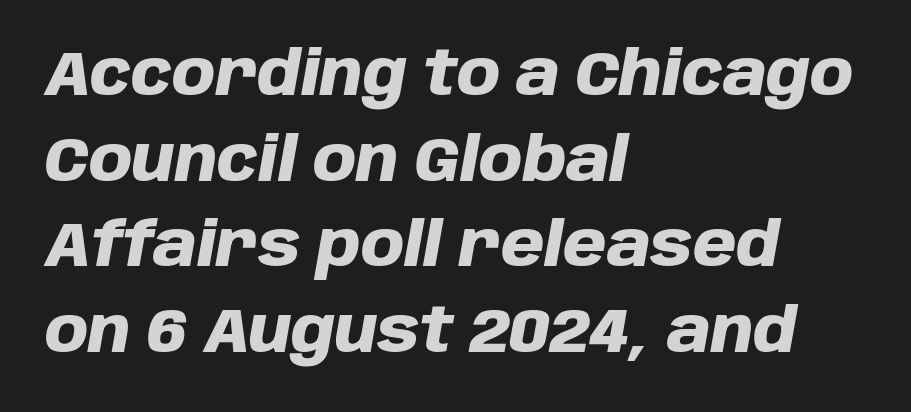
Compared with ordinary roman type, these characters are visibly tilted. Each line starts at the same left margin while the right side varies. The passage shown is typed in a proportional face where columns would drift. Compared with an ordinary text face, these strokes are far heavier — a full bold.
